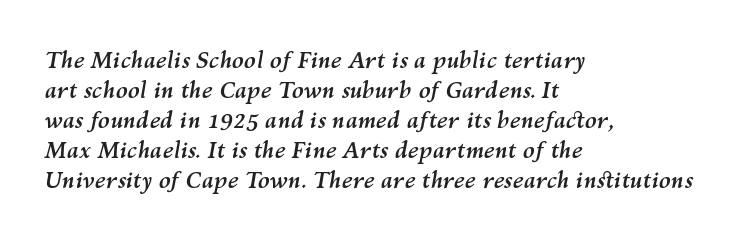
The image shows 22 px bold type, italic (leaning right); set left-aligned, normal line spacing (1.36x), normal letter spacing, not underlined.
